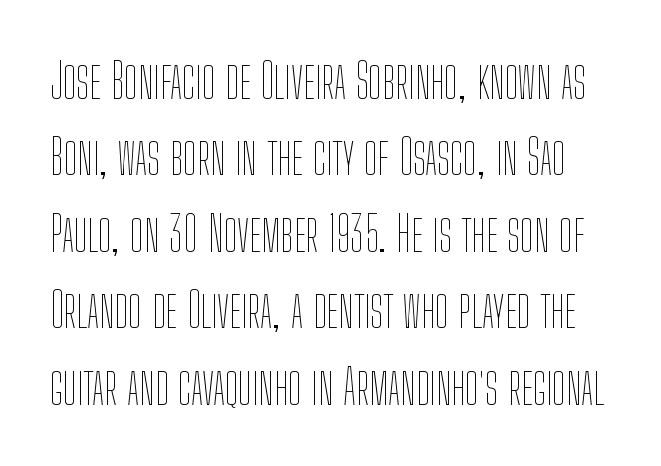
{"italic": "no", "bold": "no", "weight": "thin", "width": "condensed", "stroke_contrast": "low", "x_height": "medium", "monospaced": "no", "underline": "no", "line_spacing": "normal", "line_spacing_ratio": 1.56, "letter_spacing": "normal", "letter_spacing_em": 0.0, "glyph_px": 49}
